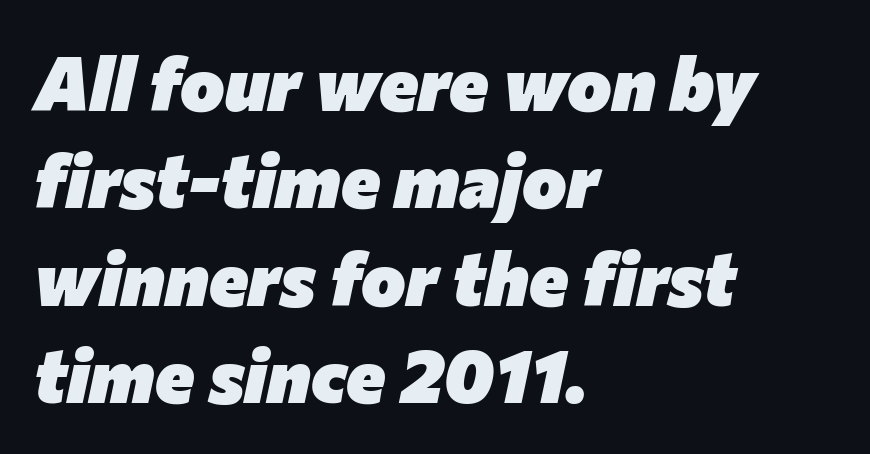
Posture: slanted. Do the characters align in a grid? No, the font is proportional. Letters rest on an invisible, unmarked baseline. Look at the stroke-to-counter ratio: heavy, a bold. This sample keeps an unexceptional amount of space between lines.
